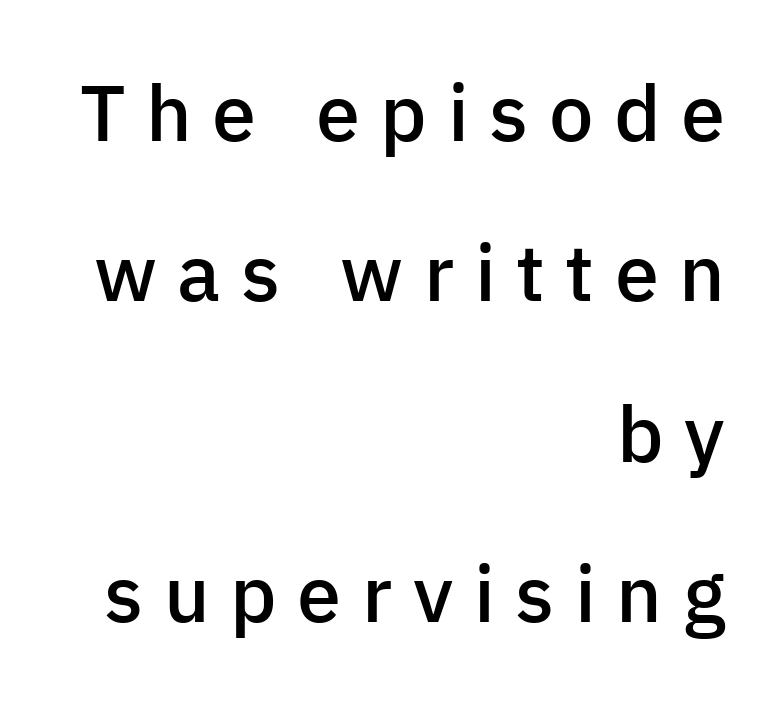
Q: Is the text bold? A: Semi-bold.
Q: Is the text italic (slanted)? A: No, it is upright.
Q: Is the typeface a serif or a sans-serif typeface? A: Sans-serif.
Q: Is the text underlined? A: No.
Q: How is the paragraph aligned? A: Right-aligned.
Q: Is the spacing between letters normal or unusually wide? A: Unusually wide.
Q: Is the spacing between lines tight, normal or loose? A: Loose.
Q: Width (condensed, normal, or wide)? A: Normal.
Q: Stroke contrast? A: Low.
Q: x-height? A: Medium.
Q: Monospaced? A: No.
